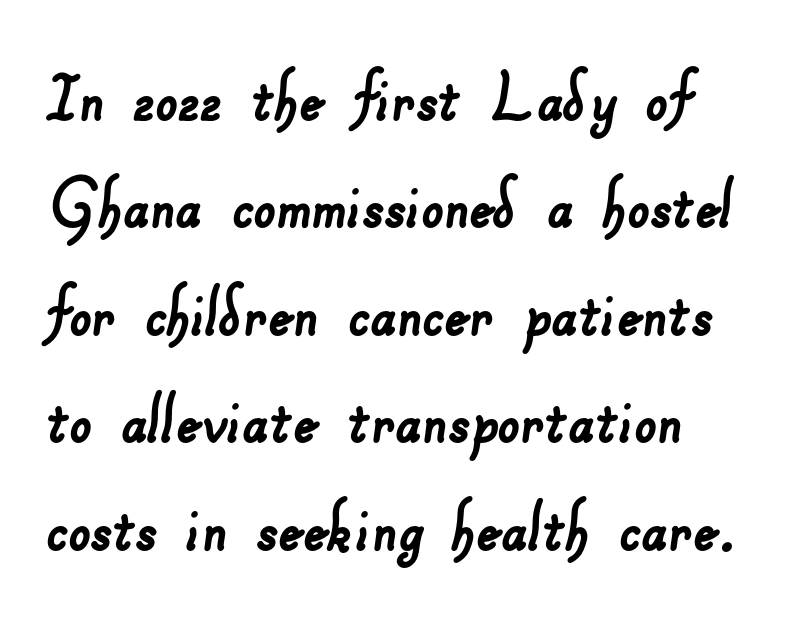
{"serif": "no", "width": "normal", "stroke_contrast": "low", "x_height": "small", "monospaced": "no", "underline": "no", "align": "left", "line_spacing": "normal", "line_spacing_ratio": 1.36, "letter_spacing": "normal", "letter_spacing_em": 0.0, "glyph_px": 79}
